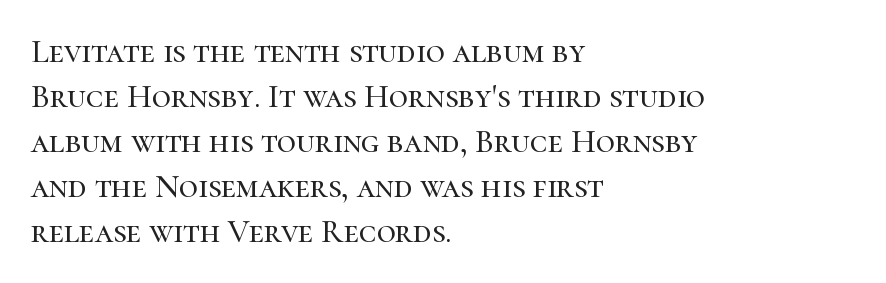
{"serif": "yes", "italic": "no", "width": "normal", "stroke_contrast": "high", "x_height": "medium", "monospaced": "no", "underline": "no", "align": "left", "line_spacing": "normal", "line_spacing_ratio": 1.36, "letter_spacing": "normal", "letter_spacing_em": 0.0, "glyph_px": 33}
